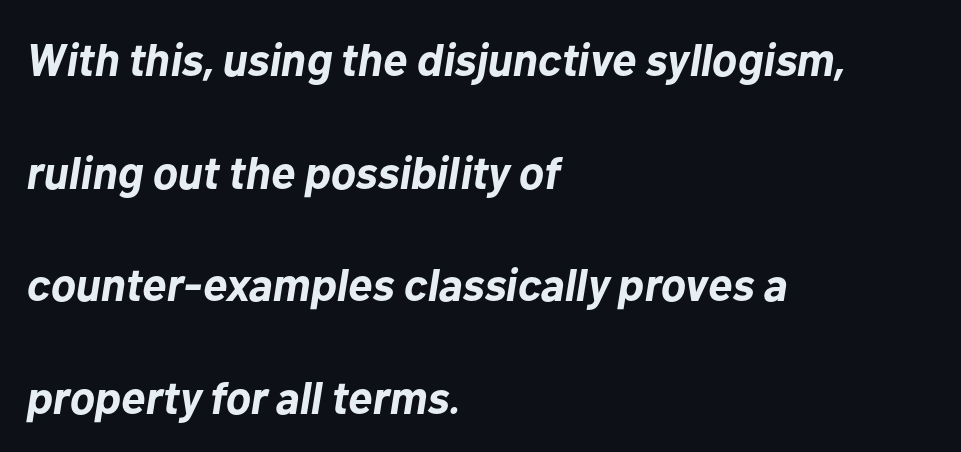
The image shows 46 px bold type, italic (leaning right); set left-aligned, loose line spacing (2.45x), normal letter spacing, not underlined; low stroke contrast and a medium x-height.
